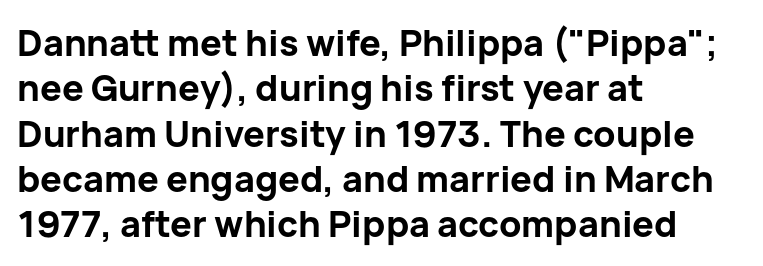
Think of a printed novel: that variable character pitch is what you see here. This rendering features lettering with no underline. Honestly, the row spacing looks completely unremarkable. Plenty of ink on the page — the face is bold.
